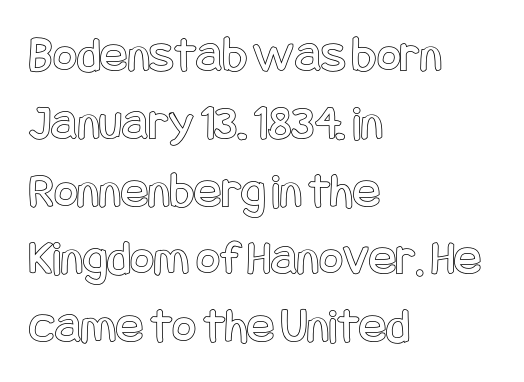
{"italic": "no", "width": "condensed", "x_height": "large", "underline": "no", "align": "left", "line_spacing": "normal", "line_spacing_ratio": 1.33, "letter_spacing": "normal", "letter_spacing_em": 0.0, "glyph_px": 51}
